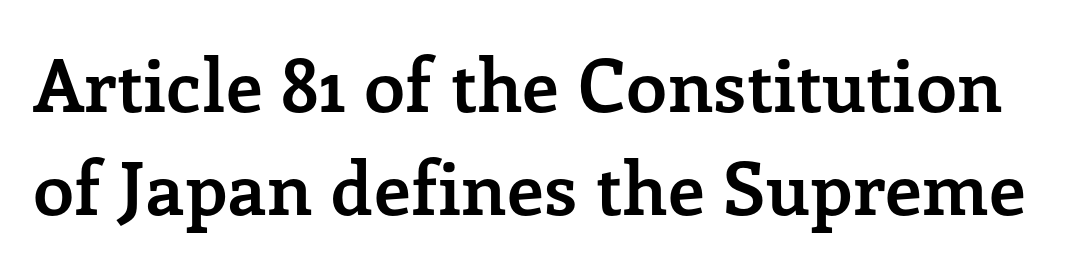
The image shows 73 px semibold serif type, upright; set normal line spacing (1.41x), normal letter spacing, not underlined; low stroke contrast and a medium x-height.
